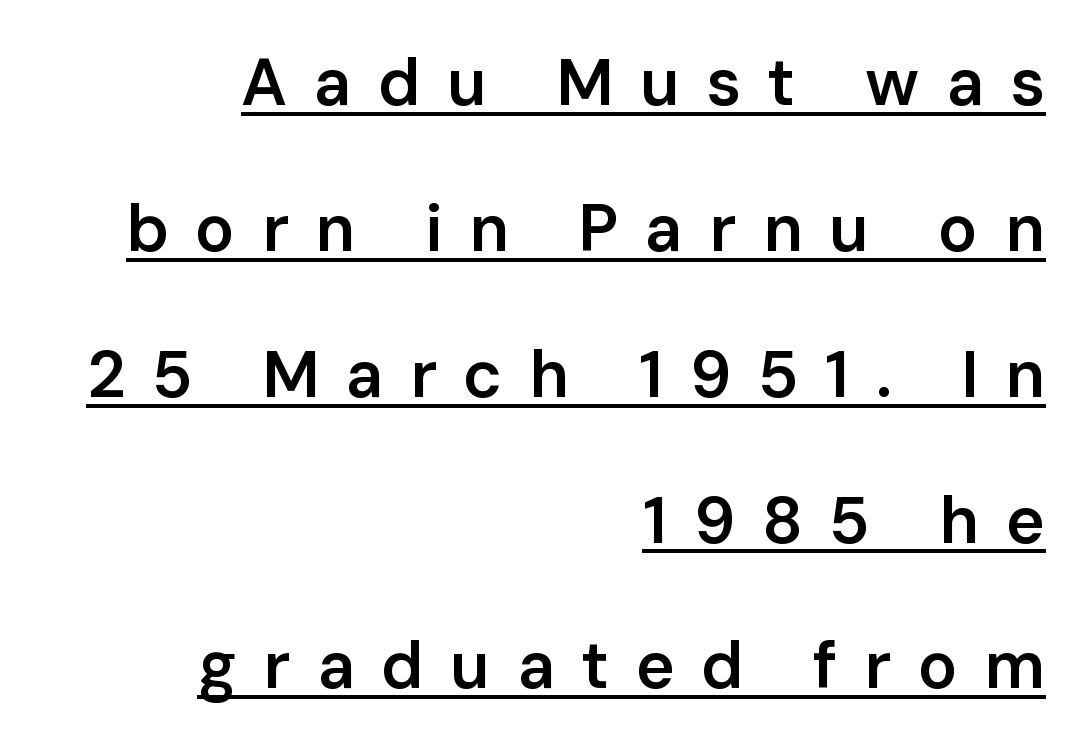
The image shows 66 px semibold sans-serif type, upright; set right-aligned, loose line spacing (2.21x), unusually wide letter spacing (+0.4 em), underlined; low stroke contrast and a medium x-height.
